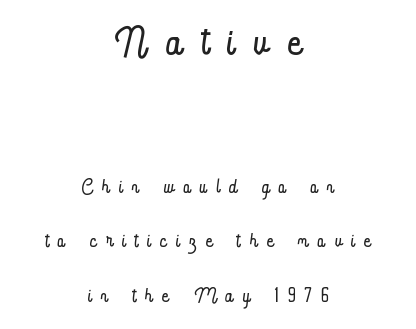
Q: Is the text bold? A: No.
Q: Is the text underlined? A: No.
Q: How is the paragraph aligned? A: Centered.
Q: Is the spacing between letters normal or unusually wide? A: Unusually wide.
Q: Is the spacing between lines tight, normal or loose? A: Loose.
Q: Which block of text is set in a larger size, the first (top) or the second (bottom)? A: The first (top) one.
Q: Width (condensed, normal, or wide)? A: Condensed.
Q: Stroke contrast? A: Low.
Q: x-height? A: Small.
Q: Monospaced? A: No.
